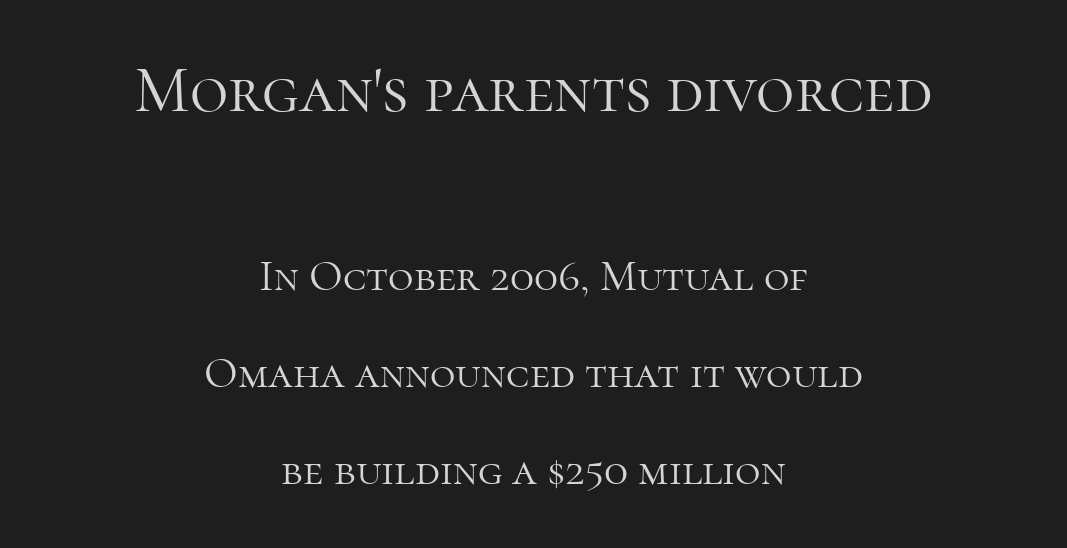
The designer went with a serif here, giving each stem small feet. The upper block of text is set noticeably larger than the block beneath it. Honestly, the letter spacing is just normal — you wouldn't notice it. Compared with typical paragraphs, the rows here are farther apart. These lines are rendered in a variable-pitch font. Leftover space on each line is divided equally before and after the words.
